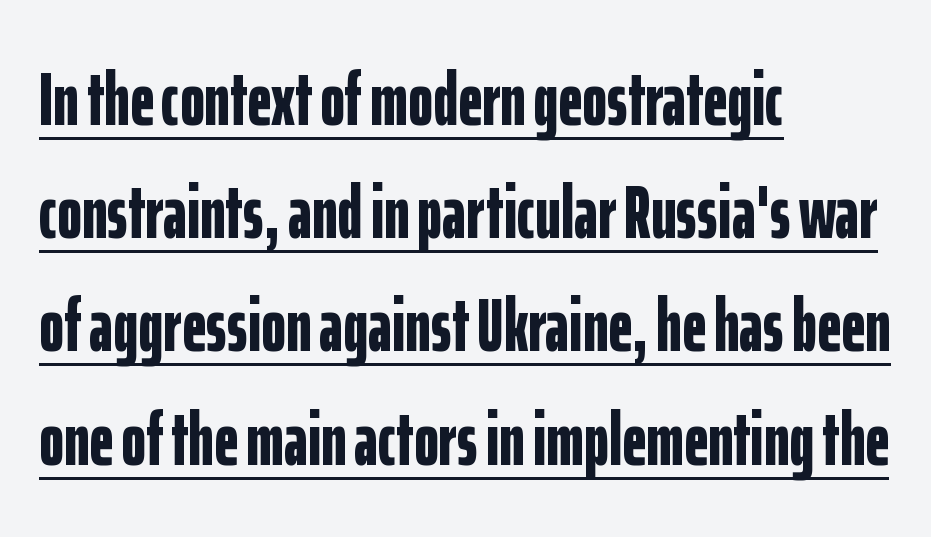
The image shows 75 px bold, condensed sans-serif type, upright; set left-aligned, normal line spacing (1.51x), normal letter spacing, underlined; low stroke contrast and a medium x-height.
